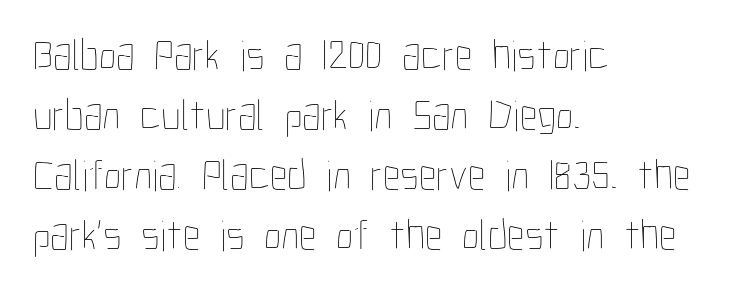
Q: Is the text bold? A: No.
Q: Is the text italic (slanted)? A: No, it is upright.
Q: Is the text underlined? A: No.
Q: How is the paragraph aligned? A: Left-aligned.
Q: Is the spacing between letters normal or unusually wide? A: Normal.
Q: Is the spacing between lines tight, normal or loose? A: Normal.
Q: Width (condensed, normal, or wide)? A: Condensed.
Q: Stroke contrast? A: Low.
Q: x-height? A: Medium.
Q: Monospaced? A: No.
